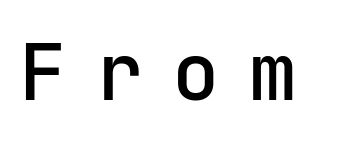
{"serif": "no", "italic": "no", "width": "normal", "stroke_contrast": "low", "x_height": "medium", "monospaced": "yes", "underline": "no", "letter_spacing": "wide", "letter_spacing_em": 0.37, "glyph_px": 79}
